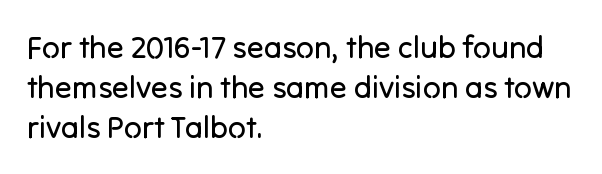
The image shows 31 px regular-weight sans-serif type, upright; set left-aligned, normal line spacing (1.29x), normal letter spacing, not underlined; low stroke contrast and a medium x-height.
